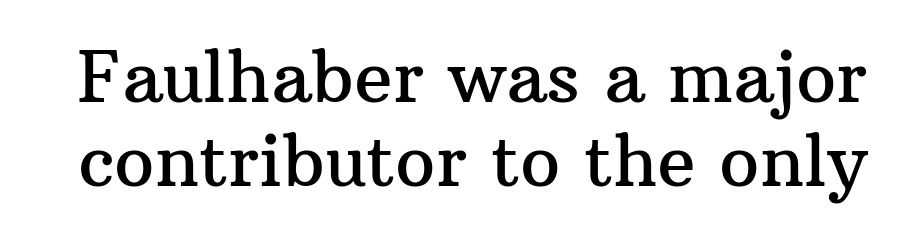
Q: Is the text italic (slanted)? A: No, it is upright.
Q: Is the typeface a serif or a sans-serif typeface? A: Serif.
Q: Is the text underlined? A: No.
Q: Is the spacing between letters normal or unusually wide? A: Normal.
Q: Width (condensed, normal, or wide)? A: Normal.
Q: Stroke contrast? A: Medium.
Q: x-height? A: Medium.
Q: Monospaced? A: No.
